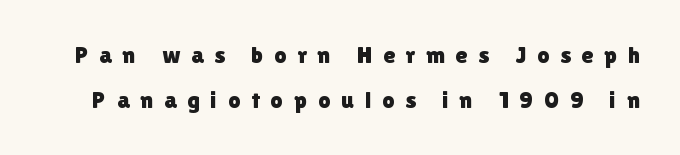
This sample uses expanded letter spacing, leaving extra air between glyphs. The typography opts for an upright posture over an oblique one. Lines of text with bare space underneath.
